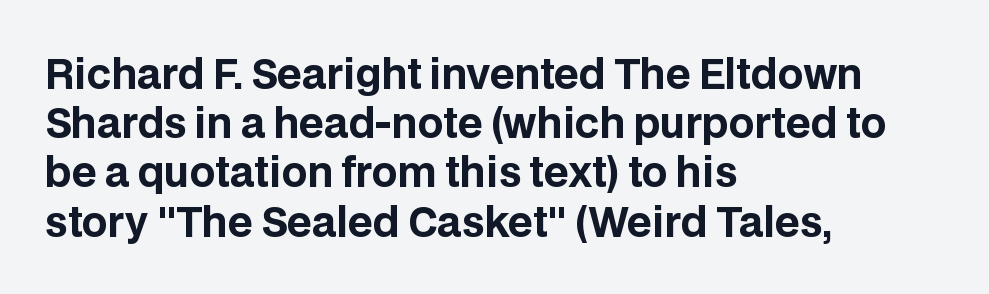
{"serif": "no", "italic": "no", "bold": "yes", "weight": "bold", "width": "normal", "stroke_contrast": "low", "x_height": "large", "monospaced": "no", "underline": "no", "align": "left", "line_spacing_ratio": 1.23, "letter_spacing": "normal", "letter_spacing_em": 0.0, "glyph_px": 40}
